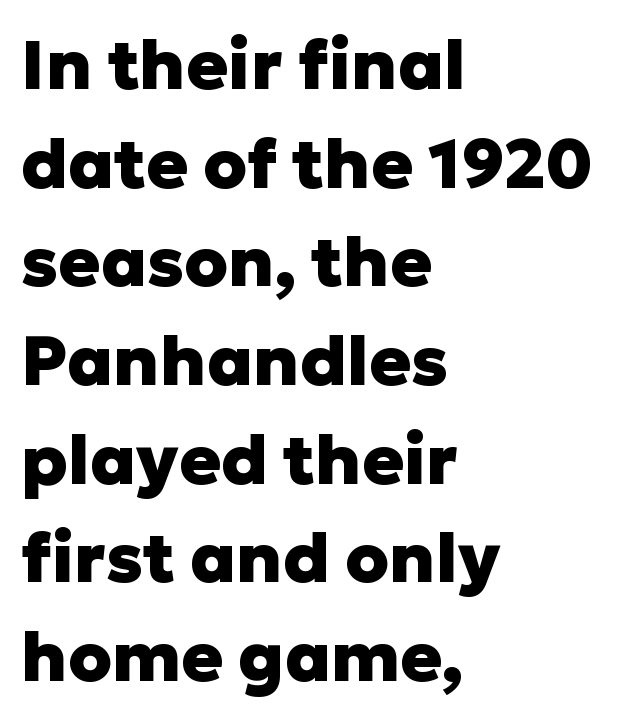
The image shows 69 px heavy sans-serif type, upright; set left-aligned, normal line spacing (1.43x), normal letter spacing, not underlined; low stroke contrast and a medium x-height.
